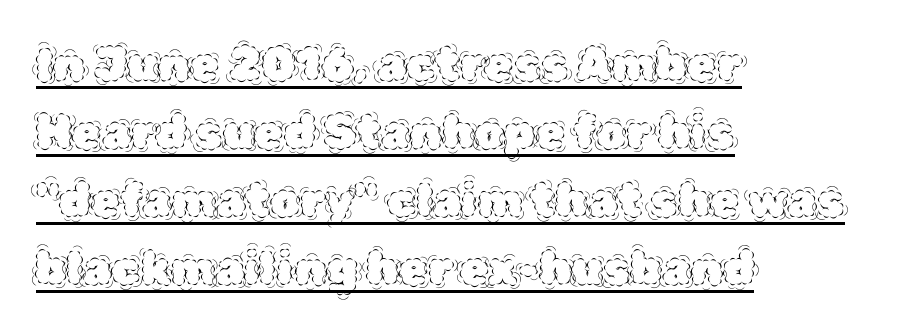
This sample has the flowing, uneven cadence of proportional lettering. Compared with undecorated copy, this sample adds a rule below the words. Each word holds together tightly as a unit, with standard inter-letter gaps. Each line starts at the same left margin while the right side varies. The rows are spaced the way most documents space them.
